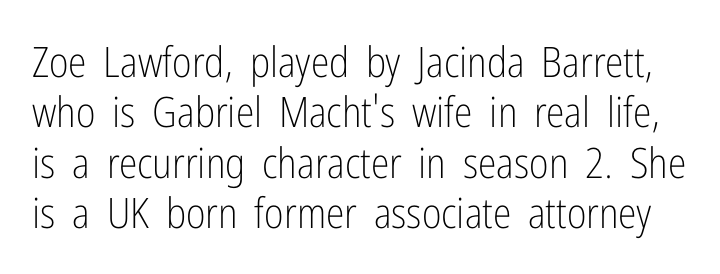
{"serif": "no", "italic": "no", "bold": "no", "weight": "light", "width": "condensed", "stroke_contrast": "low", "x_height": "medium", "monospaced": "no", "underline": "no", "line_spacing_ratio": 1.2, "letter_spacing": "normal", "letter_spacing_em": 0.0, "glyph_px": 42}
